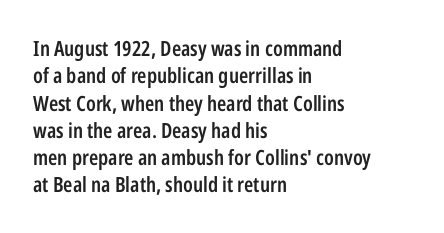
{"italic": "no", "bold": "semi", "underline": "no", "align": "left", "line_spacing": "normal", "line_spacing_ratio": 1.3, "letter_spacing": "normal", "letter_spacing_em": 0.0, "glyph_px": 21}
